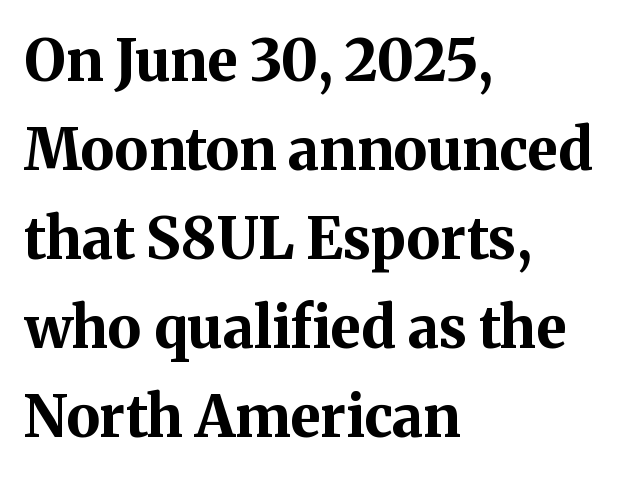
This sample has the flowing, uneven cadence of proportional lettering. Little horizontal feet cap the strokes, marking this as serif type. Decoration check: the copy has no underline. A normal amount of white space separates one row of letters from the next. The lines in this sample share a left origin and differ only in where they stop.
